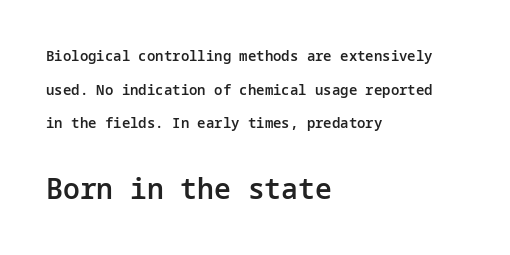
Q: Is the text bold? A: Semi-bold.
Q: Is the text italic (slanted)? A: No, it is upright.
Q: Is the typeface a serif or a sans-serif typeface? A: Sans-serif.
Q: Is the text underlined? A: No.
Q: How is the paragraph aligned? A: Left-aligned.
Q: Is the spacing between letters normal or unusually wide? A: Normal.
Q: Is the spacing between lines tight, normal or loose? A: Loose.
Q: Which block of text is set in a larger size, the first (top) or the second (bottom)? A: The second (bottom) one.
Q: Width (condensed, normal, or wide)? A: Normal.
Q: Stroke contrast? A: Low.
Q: x-height? A: Medium.
